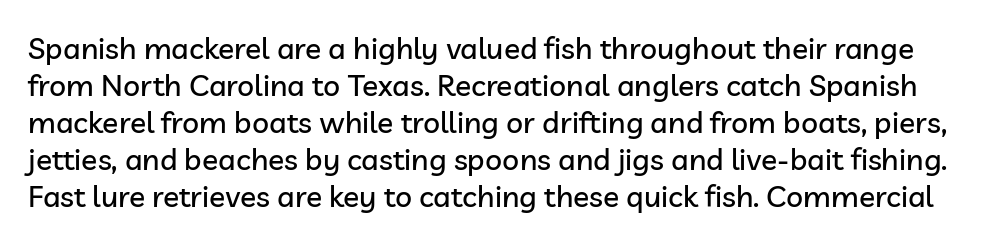
Q: Is the text italic (slanted)? A: No, it is upright.
Q: Is the typeface a serif or a sans-serif typeface? A: Sans-serif.
Q: Is the text underlined? A: No.
Q: Is the spacing between letters normal or unusually wide? A: Normal.
Q: Width (condensed, normal, or wide)? A: Normal.
Q: Stroke contrast? A: Low.
Q: x-height? A: Medium.
Q: Monospaced? A: No.
